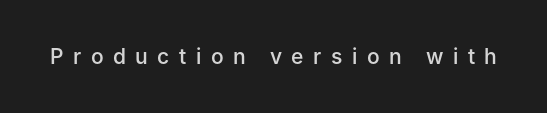
{"italic": "no", "bold": "semi", "underline": "no", "letter_spacing": "wide", "letter_spacing_em": 0.45, "glyph_px": 21}
